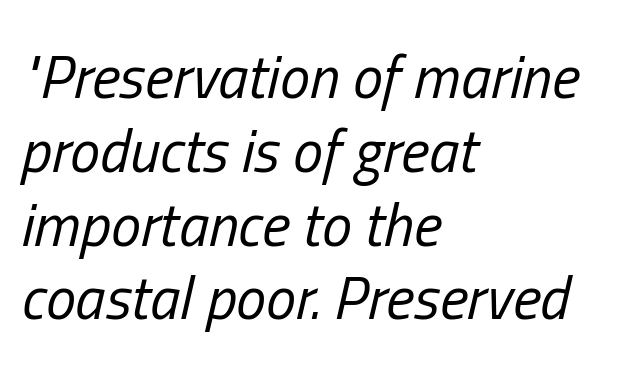
The image shows 60 px regular-weight, condensed type, italic (leaning right); set left-aligned, line spacing 1.23x, normal letter spacing, not underlined; low stroke contrast and a medium x-height.
